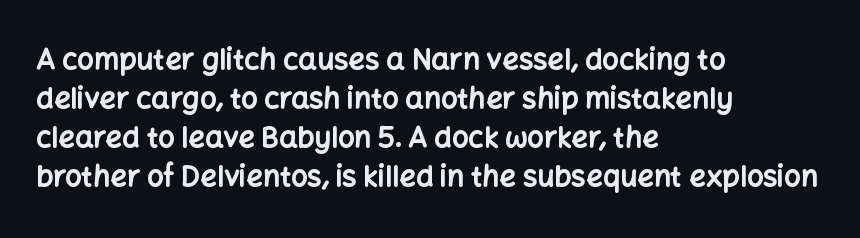
{"serif": "no", "italic": "no", "bold": "yes", "weight": "bold", "width": "normal", "stroke_contrast": "low", "x_height": "medium", "monospaced": "no", "underline": "no", "align": "left", "line_spacing": "normal", "line_spacing_ratio": 1.34, "letter_spacing": "normal", "letter_spacing_em": 0.0, "glyph_px": 29}
